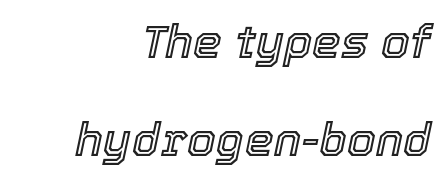
One glance says open: line gaps are wider than usual. The letterforms sit shoulder to shoulder at normal distance. Just letters on the line, the space beneath them empty. The text carries the slant typical of an italic or oblique font. The letters advance in unequal steps, a hallmark of proportional type.
